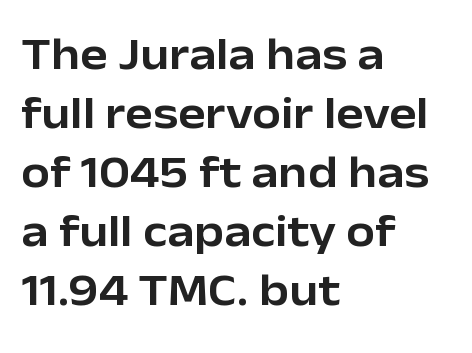
Any mark beneath the type? The region is blank. The rag falls on the right side of this text block. This sample uses plain, unmodified letter spacing. The space between consecutive lines is moderate. The typography opts for an upright posture over an oblique one.
